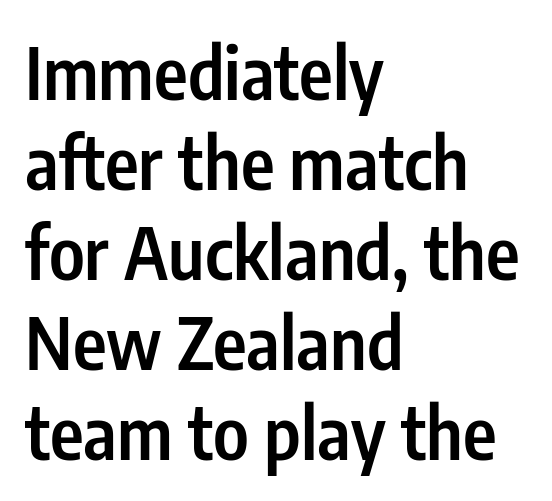
Q: Is the text bold? A: Semi-bold.
Q: Is the text italic (slanted)? A: No, it is upright.
Q: Is the typeface a serif or a sans-serif typeface? A: Sans-serif.
Q: Is the text underlined? A: No.
Q: How is the paragraph aligned? A: Left-aligned.
Q: Is the spacing between letters normal or unusually wide? A: Normal.
Q: Is the spacing between lines tight, normal or loose? A: Normal.
Q: Width (condensed, normal, or wide)? A: Condensed.
Q: Stroke contrast? A: Low.
Q: x-height? A: Medium.
Q: Monospaced? A: No.
